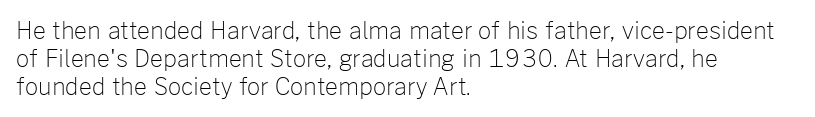
The image shows 23 px text type, upright; set left-aligned, line spacing 1.22x, normal letter spacing, not underlined.
